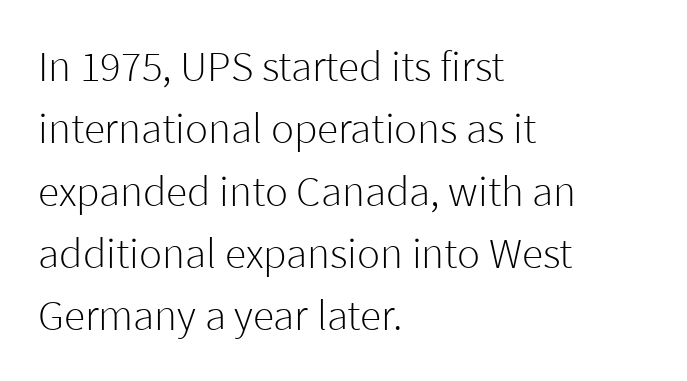
Descender tails drop into unmarked territory. You can tell it's not italic because the verticals are truly vertical. These lines are composed in type without serifs. One-word summary of the alignment: left. Words appear dense and cohesive because spacing is normal. The passage shown is not bold in any degree.
